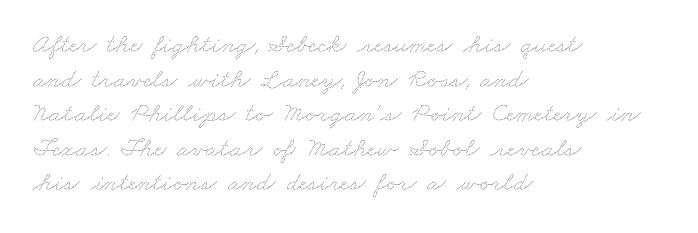
The image shows 27 px text type; set left-aligned, normal line spacing (1.28x), normal letter spacing, not underlined.
